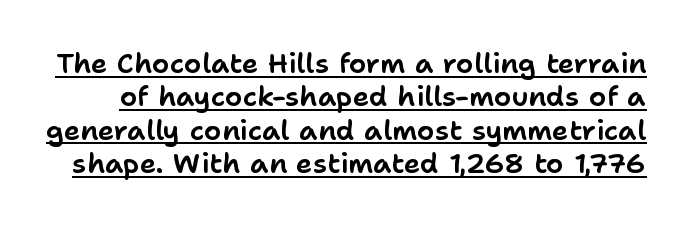
The image shows 28 px sans-serif type, upright; set line spacing 1.19x, normal letter spacing, underlined; low stroke contrast and a medium x-height.
